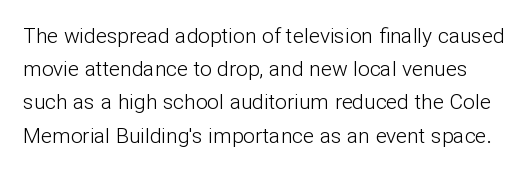
The letters look calm and open, with moderate or lighter stems. Ascenders rise straight up at ninety degrees. A typesetter would call this leading conventional body-copy spacing. Nothing unusual about the tracking: characters are spaced as the font intends. Anything drawn beneath the words? Only blank space.
